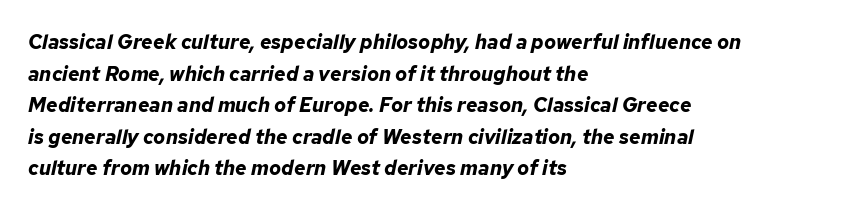
Heavy, bold letterforms. Compared with a centered layout, this one pins lines to the left instead. Spacing between characters is what you'd get straight out of the box. If you drew a line through each stem, it would be angled. Does the leading feel generous? No, just average.
